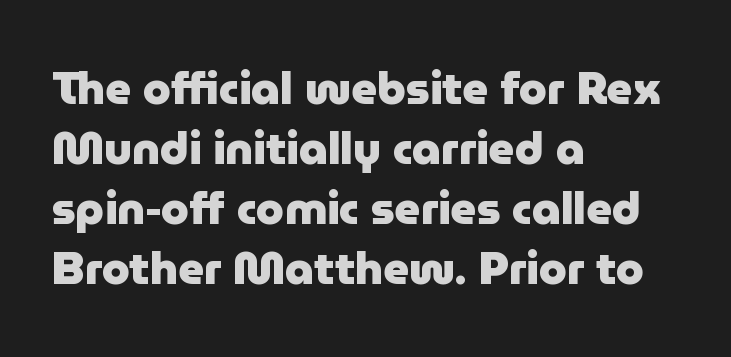
The image shows 45 px heavy sans-serif type, upright; set left-aligned, normal line spacing (1.33x), normal letter spacing, not underlined; low stroke contrast and a medium x-height.
